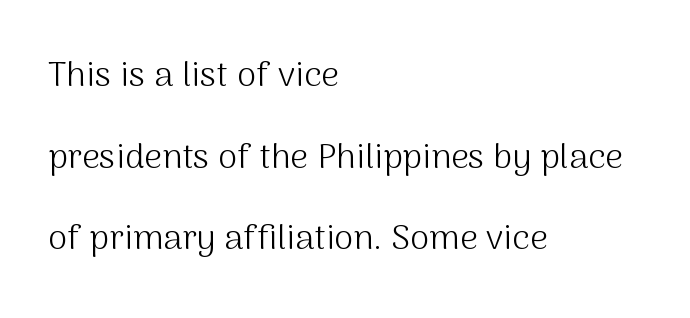
Q: Is the text bold? A: No.
Q: Is the text italic (slanted)? A: No, it is upright.
Q: Is the typeface a serif or a sans-serif typeface? A: Sans-serif.
Q: Is the text underlined? A: No.
Q: How is the paragraph aligned? A: Left-aligned.
Q: Is the spacing between letters normal or unusually wide? A: Normal.
Q: Is the spacing between lines tight, normal or loose? A: Loose.
Q: Width (condensed, normal, or wide)? A: Normal.
Q: Stroke contrast? A: Medium.
Q: x-height? A: Medium.
Q: Monospaced? A: No.
